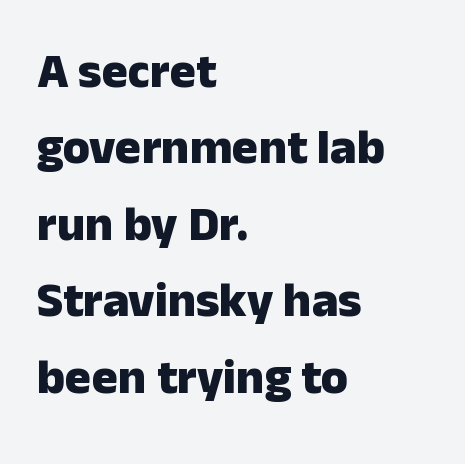
The passage shown has conventional tracking throughout. Nope, not italic — everything's standing straight. Regular leading. The space directly below the letters is spotless. Compared with a centered layout, this one pins lines to the left instead. A typesetter would call this proportional, since set widths differ per character.
